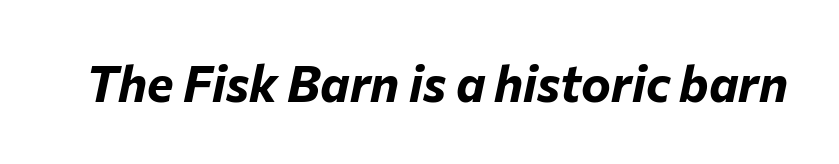
Q: Is the text bold? A: Yes.
Q: Is the text italic (slanted)? A: Yes, it leans right by about 12 degrees.
Q: Is the text underlined? A: No.
Q: Is the spacing between letters normal or unusually wide? A: Normal.
Q: Width (condensed, normal, or wide)? A: Normal.
Q: Stroke contrast? A: Low.
Q: x-height? A: Medium.
Q: Monospaced? A: No.
